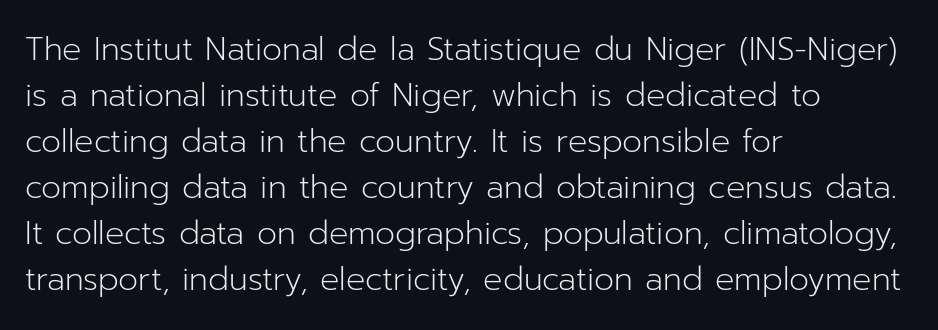
{"serif": "no", "italic": "no", "bold": "no", "weight": "light", "width": "normal", "stroke_contrast": "low", "x_height": "medium", "monospaced": "no", "underline": "no", "align": "left", "line_spacing": "normal", "line_spacing_ratio": 1.44, "letter_spacing": "normal", "letter_spacing_em": 0.0, "glyph_px": 32}
